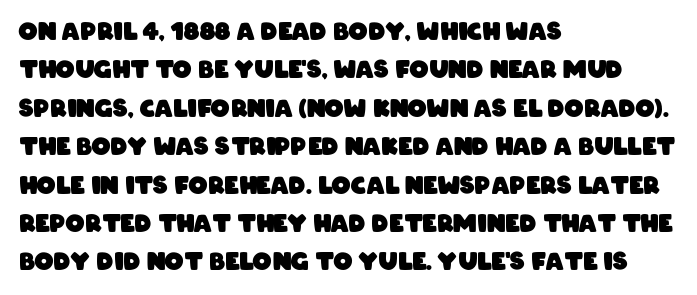
{"bold": "yes", "underline": "no", "align": "left", "line_spacing": "normal", "line_spacing_ratio": 1.6, "letter_spacing": "normal", "letter_spacing_em": 0.0, "glyph_px": 24}
